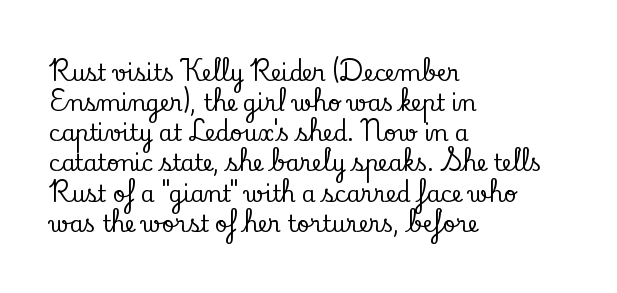
Q: Is the text italic (slanted)? A: No, it is upright.
Q: Is the text underlined? A: No.
Q: How is the paragraph aligned? A: Left-aligned.
Q: Is the spacing between letters normal or unusually wide? A: Normal.
Q: Is the spacing between lines tight, normal or loose? A: Normal.
